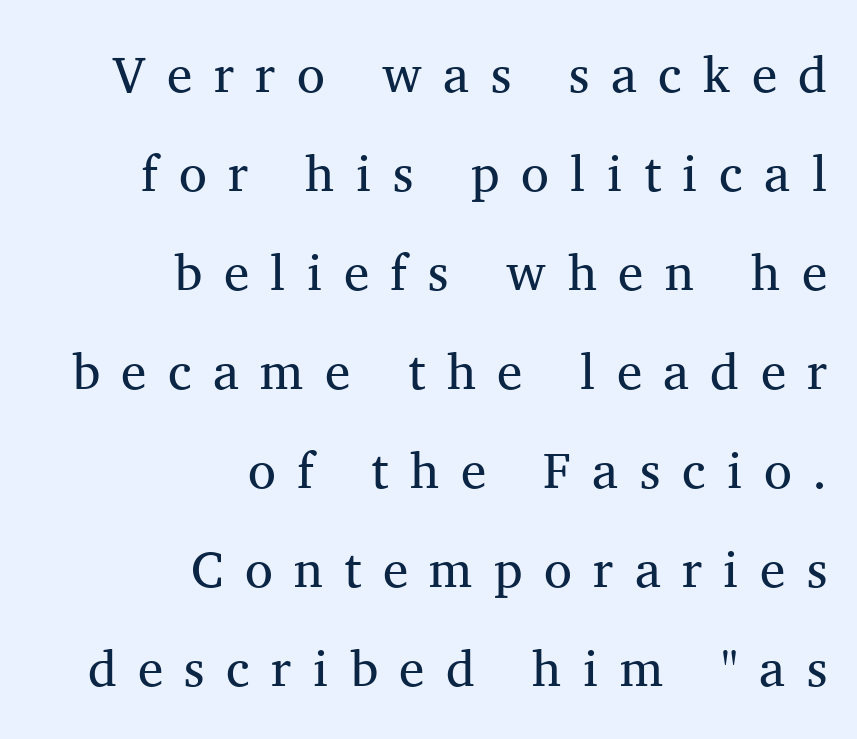
Q: Is the text bold? A: No.
Q: Is the text italic (slanted)? A: No, it is upright.
Q: Is the typeface a serif or a sans-serif typeface? A: Serif.
Q: Is the text underlined? A: No.
Q: How is the paragraph aligned? A: Right-aligned.
Q: Is the spacing between letters normal or unusually wide? A: Unusually wide.
Q: Is the spacing between lines tight, normal or loose? A: Loose.
Q: Width (condensed, normal, or wide)? A: Normal.
Q: Stroke contrast? A: Medium.
Q: x-height? A: Medium.
Q: Monospaced? A: No.
